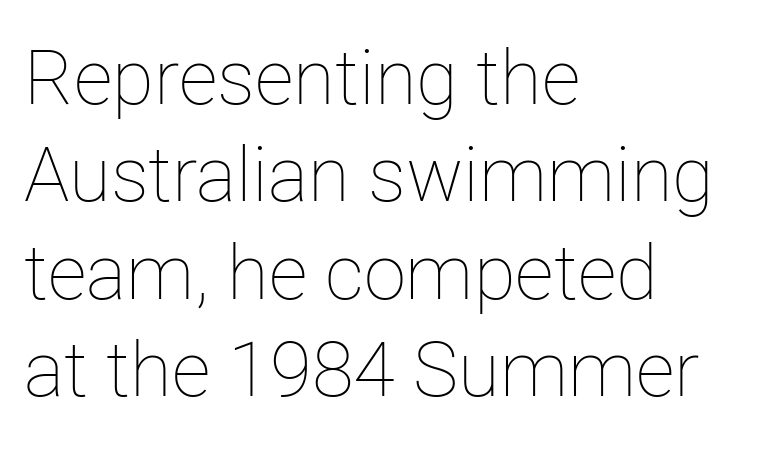
The image shows 76 px thin type, upright; set left-aligned, normal line spacing (1.28x), normal letter spacing, not underlined; low stroke contrast and a medium x-height.
